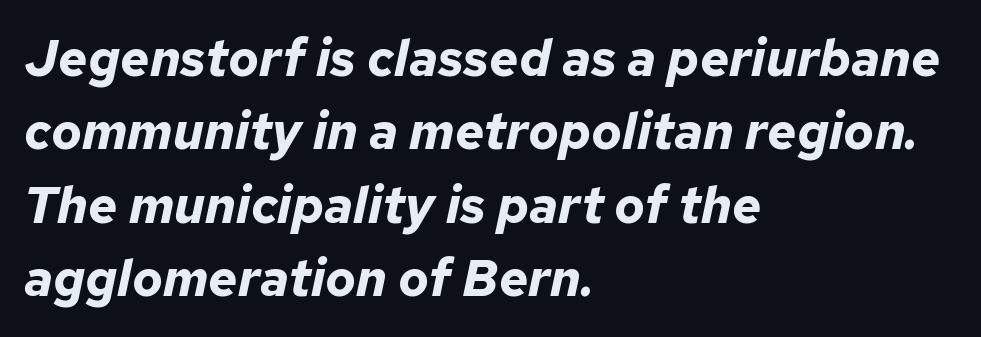
{"italic": "yes", "lean": "right", "slant_degrees": 12, "bold": "yes", "weight": "bold", "width": "normal", "stroke_contrast": "low", "x_height": "medium", "monospaced": "no", "underline": "no", "align": "left", "line_spacing": "normal", "line_spacing_ratio": 1.44, "letter_spacing": "normal", "letter_spacing_em": 0.0, "glyph_px": 51}
